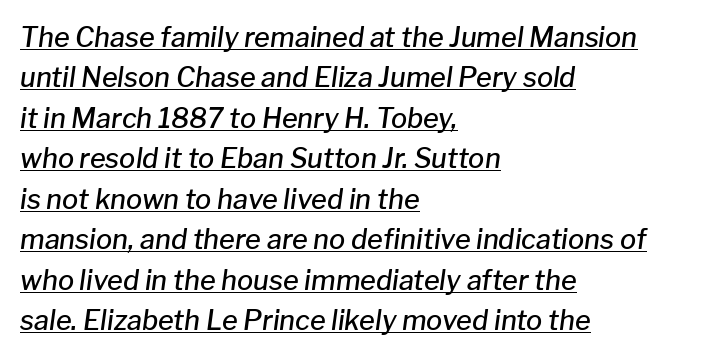
The image shows 27 px text type, italic (leaning right); set left-aligned, normal line spacing (1.5x), normal letter spacing, underlined.
